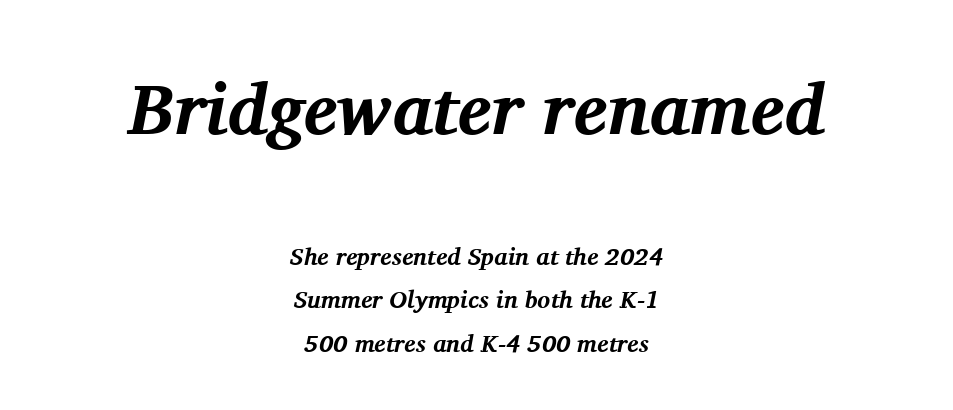
{"serif": "yes", "italic": "yes", "lean": "right", "slant_degrees": 11, "bold": "yes", "weight": "bold", "width": "normal", "stroke_contrast": "medium", "x_height": "medium", "monospaced": "no", "underline": "no", "align": "center", "line_spacing_ratio": 1.82, "letter_spacing": "normal", "letter_spacing_em": 0.0, "larger_block": "first", "size_ratio": 3.0, "glyph_px": 72}
